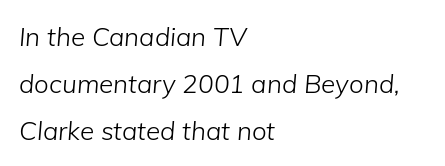
Q: Is the text bold? A: No.
Q: Is the text italic (slanted)? A: Yes, it leans right by about 5 degrees.
Q: Is the text underlined? A: No.
Q: How is the paragraph aligned? A: Left-aligned.
Q: Is the spacing between letters normal or unusually wide? A: Normal.
